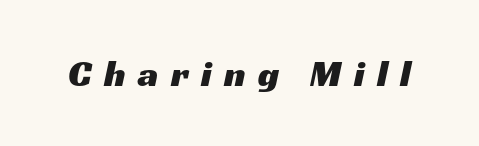
In terms of letterspacing, this is a distinctly airy, spread setting. Nope, no serifs anywhere on these letters. Quick note: underline off. The passage shown is typed in a proportional face where columns would drift.
